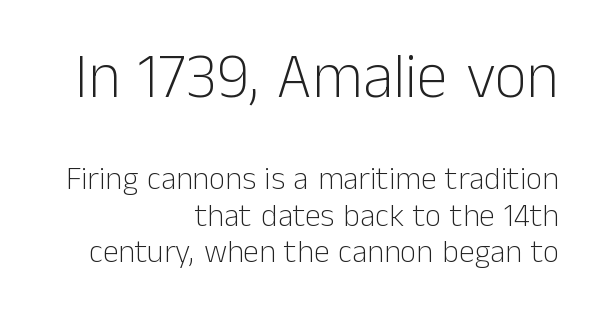
The image shows 63 px light sans-serif type, upright; set right-aligned, tight line spacing (1.14x), normal letter spacing, not underlined; the first (top) block is 1.97x larger; low stroke contrast and a medium x-height.
